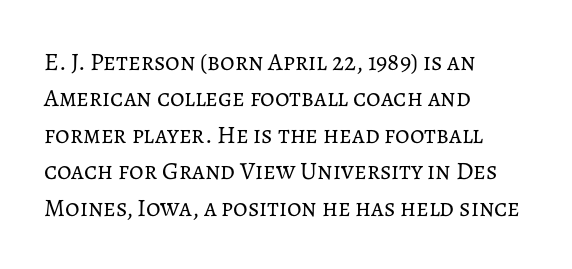
Q: Is the text bold? A: No.
Q: Is the text italic (slanted)? A: No, it is upright.
Q: Is the text underlined? A: No.
Q: How is the paragraph aligned? A: Left-aligned.
Q: Is the spacing between letters normal or unusually wide? A: Normal.
Q: Is the spacing between lines tight, normal or loose? A: Normal.
